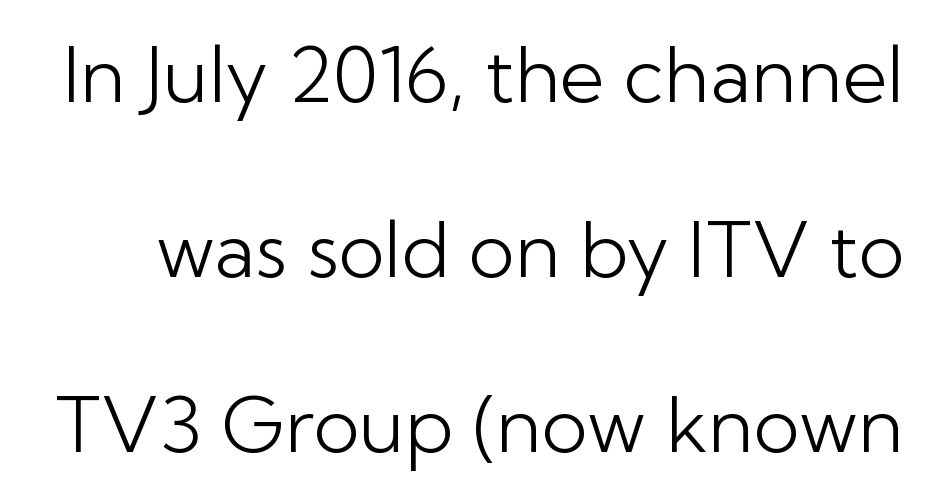
Q: Is the text bold? A: No.
Q: Is the text italic (slanted)? A: No, it is upright.
Q: Is the typeface a serif or a sans-serif typeface? A: Sans-serif.
Q: Is the text underlined? A: No.
Q: Is the spacing between letters normal or unusually wide? A: Normal.
Q: Is the spacing between lines tight, normal or loose? A: Loose.
Q: Width (condensed, normal, or wide)? A: Normal.
Q: Stroke contrast? A: Low.
Q: x-height? A: Medium.
Q: Monospaced? A: No.
